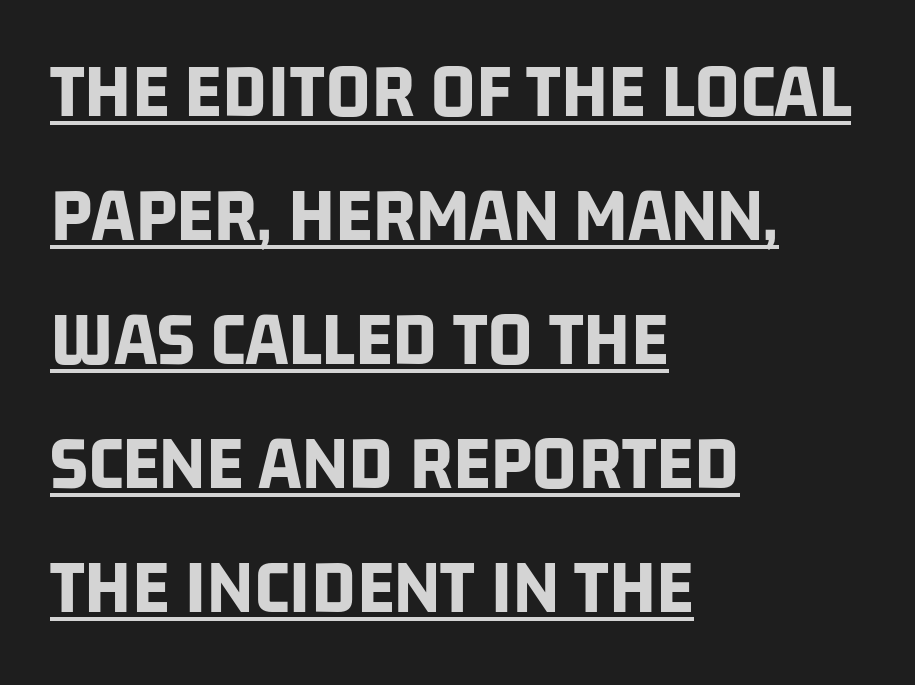
The image shows 79 px bold, condensed sans-serif type; set left-aligned, normal line spacing (1.57x), normal letter spacing, underlined; low stroke contrast and a large x-height.
